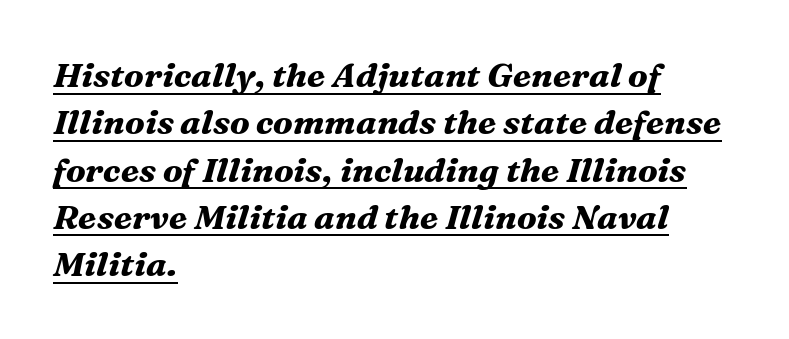
The image shows 34 px bold serif type, italic (leaning right); set left-aligned, normal line spacing (1.39x), normal letter spacing, underlined; medium stroke contrast and a medium x-height.
